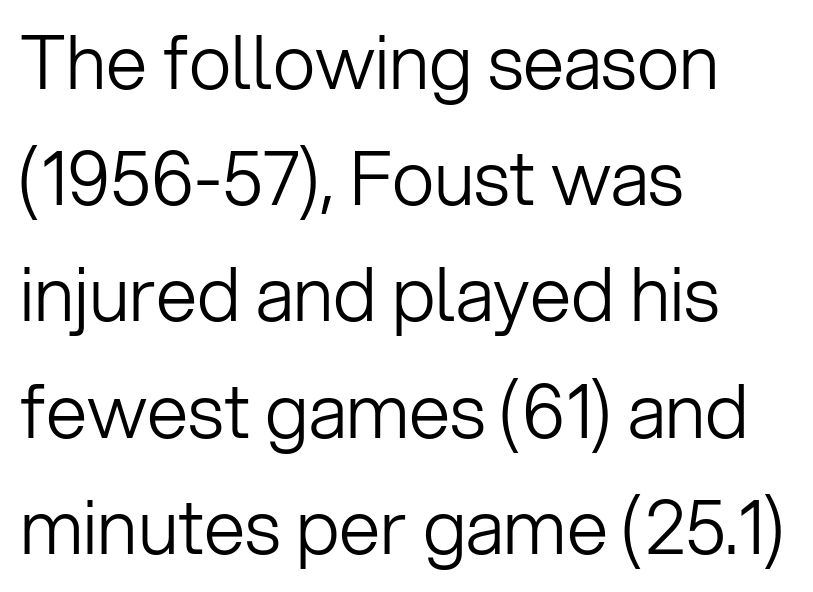
{"serif": "no", "italic": "no", "bold": "no", "weight": "light", "width": "normal", "stroke_contrast": "low", "x_height": "medium", "monospaced": "no", "underline": "no", "align": "left", "line_spacing": "normal", "line_spacing_ratio": 1.57, "letter_spacing": "normal", "letter_spacing_em": 0.0, "glyph_px": 74}
